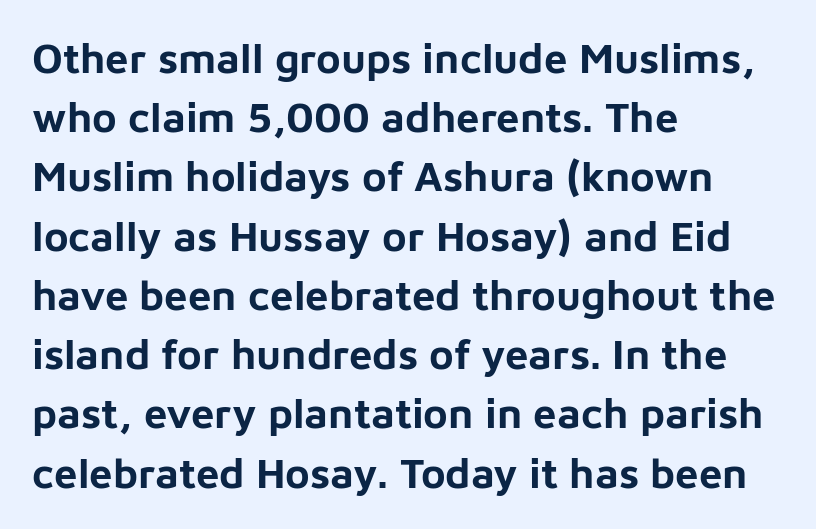
{"serif": "no", "italic": "no", "bold": "yes", "weight": "bold", "width": "normal", "stroke_contrast": "low", "x_height": "medium", "monospaced": "no", "underline": "no", "align": "left", "line_spacing": "normal", "line_spacing_ratio": 1.41, "letter_spacing": "normal", "letter_spacing_em": 0.0, "glyph_px": 42}
